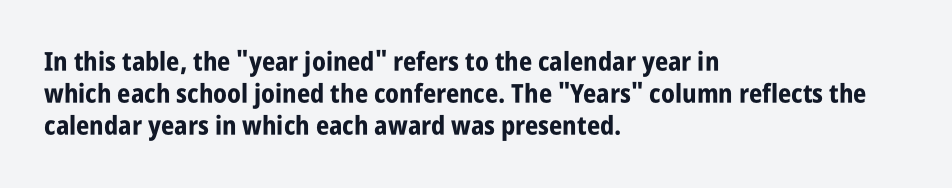
The image shows 26 px bold type, upright; set left-aligned, line spacing 1.23x, normal letter spacing, not underlined.
